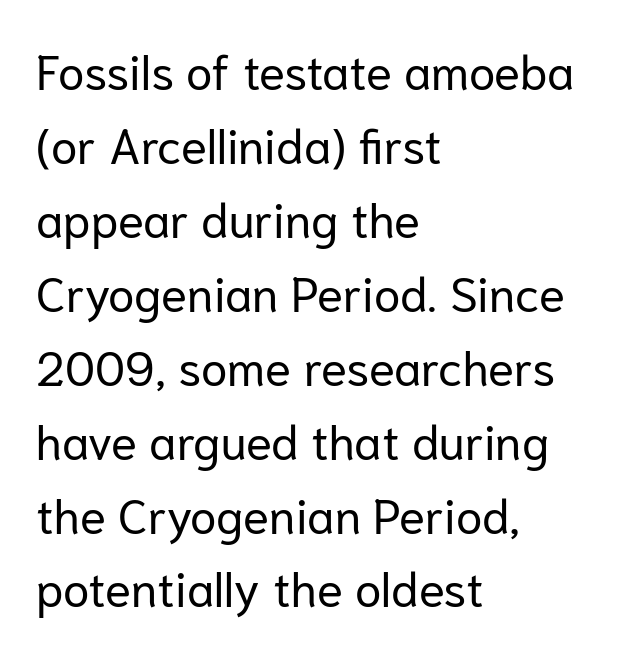
The image shows 48 px regular-weight sans-serif type, upright; set left-aligned, normal line spacing (1.54x), normal letter spacing, not underlined; low stroke contrast and a medium x-height.
